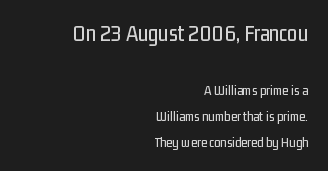
{"italic": "no", "underline": "no", "align": "right", "line_spacing_ratio": 1.88, "letter_spacing": "normal", "letter_spacing_em": 0.0, "larger_block": "first", "size_ratio": 1.64, "glyph_px": 23}
